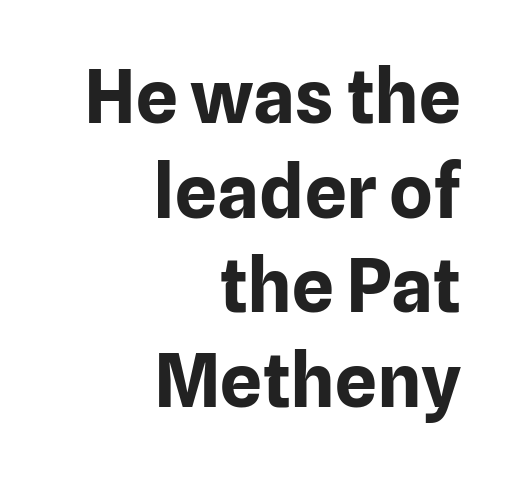
{"serif": "no", "italic": "no", "bold": "yes", "weight": "bold", "width": "normal", "stroke_contrast": "low", "x_height": "medium", "monospaced": "no", "underline": "no", "align": "right", "line_spacing": "normal", "line_spacing_ratio": 1.28, "letter_spacing": "normal", "letter_spacing_em": 0.0, "glyph_px": 74}
